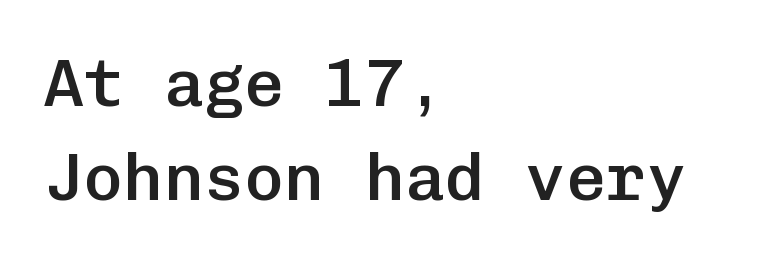
Honestly, the row spacing looks completely unremarkable. Honestly, the letter spacing is just normal — you wouldn't notice it. Fixed-width glyphs throughout — classic coding-font behaviour. Regarding serifs, this sample does without them.
